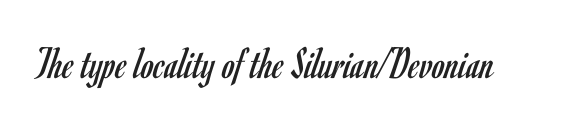
You could not count columns in this text — the font is proportionally spaced. The strokes are not fattened; the text isn't bold. Are there feet on the stems? There aren't — it's a sans. Words appear dense and cohesive because spacing is normal.
